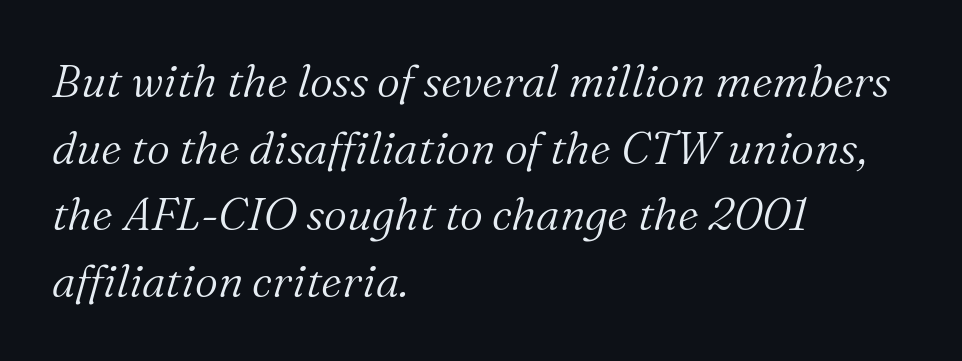
Leftover space on each line is placed entirely after the last word. Between one letter and the next there's only the usual sliver of space. Weight: not bold — regular or lighter. Do the characters align in a grid? No, the font is proportional.
